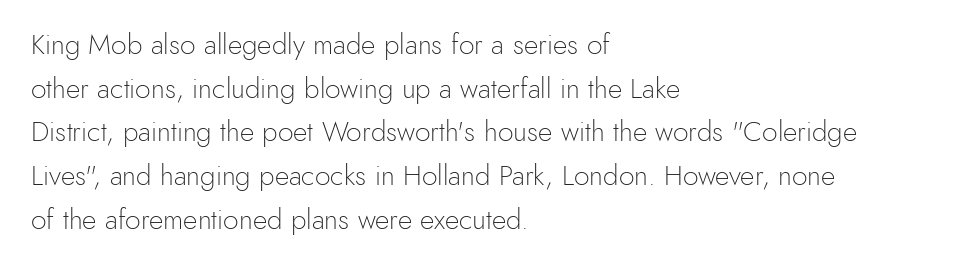
The image shows 28 px light sans-serif type, upright; set left-aligned, normal line spacing (1.56x), normal letter spacing, not underlined; a small x-height.
